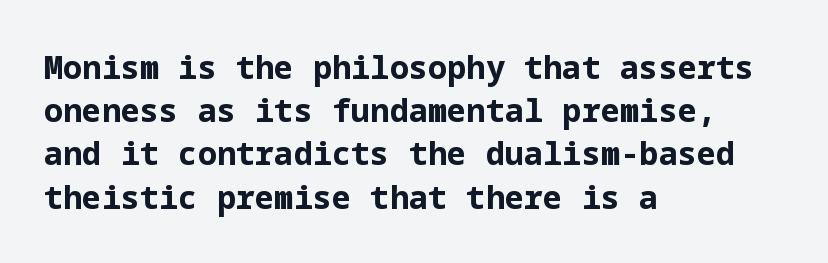
The image shows 32 px bold sans-serif type, upright; set left-aligned, normal line spacing (1.35x), normal letter spacing, not underlined; low stroke contrast and a medium x-height.
